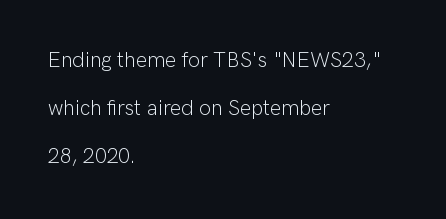
The strokes carry an ordinary text weight at most. Inter-character spacing is left at the font's built-in metrics. Does the lettering tilt? It doesn't — this is upright. Baseline-to-baseline distance is far greater than the letter height. Has an underline been added? It has not.
